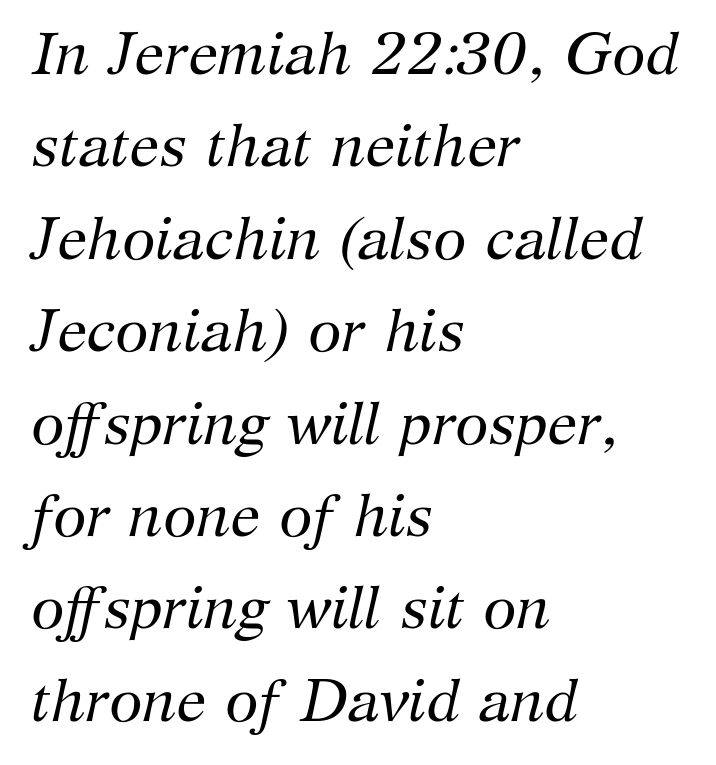
Inter-character spacing is left at the font's built-in metrics. These lines are rendered in a variable-pitch font. All the whitespace from short lines collects on the right. This sample uses a serif face.
